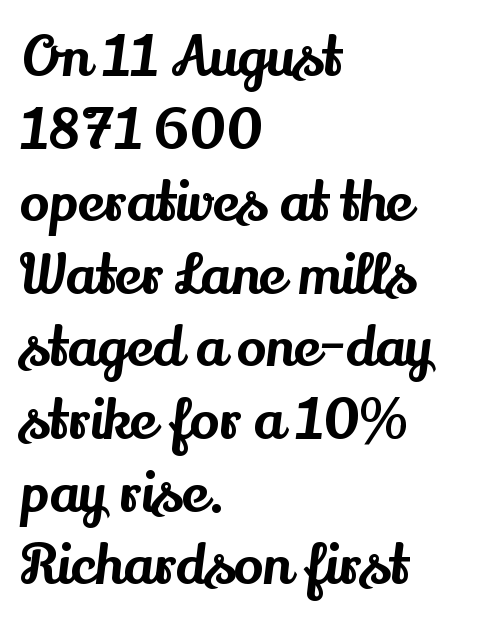
Decoration check: the copy has no underline. Vertically, the passage feels balanced, rows spaced as you'd expect. Stroke terminals: seriffed. Tracking value appears to be zero — textbook default spacing. The rag falls on the right side of this text block.
